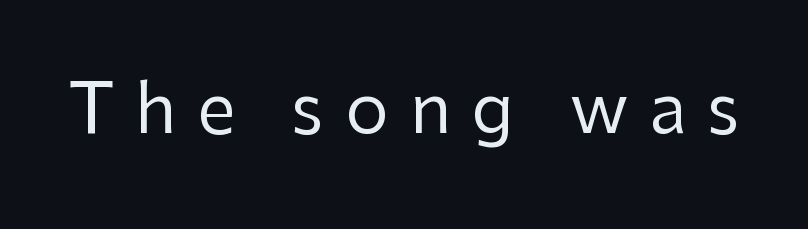
The typeface chosen for these lines omits serifs. Notice how the stems are strictly vertical — no italics here. Do the characters align in a grid? No, the font is proportional. Unmarked baselines from the first word to the last. Loose tracking; the words dissolve into strings of separated letters. Nothing heavy about these letters — not bold at all.
